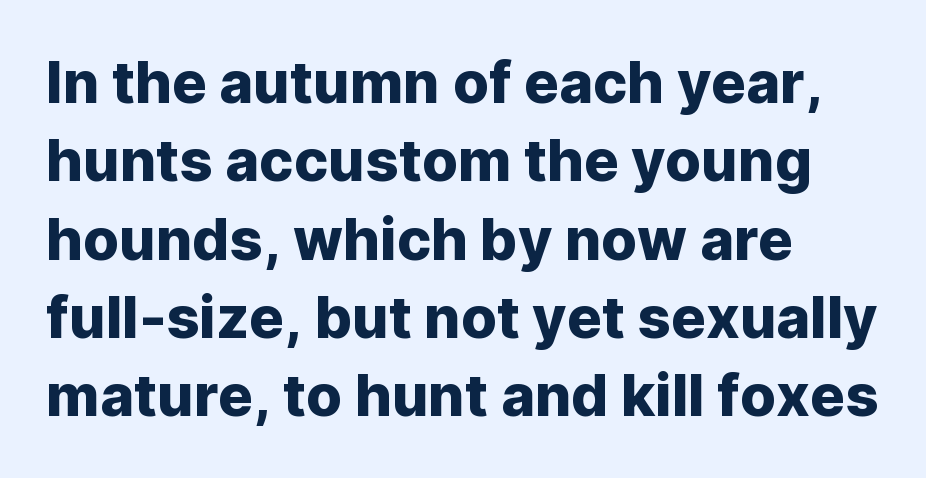
{"serif": "no", "italic": "no", "width": "normal", "stroke_contrast": "low", "x_height": "medium", "monospaced": "no", "underline": "no", "align": "left", "line_spacing": "normal", "line_spacing_ratio": 1.35, "letter_spacing": "normal", "letter_spacing_em": 0.0, "glyph_px": 58}
